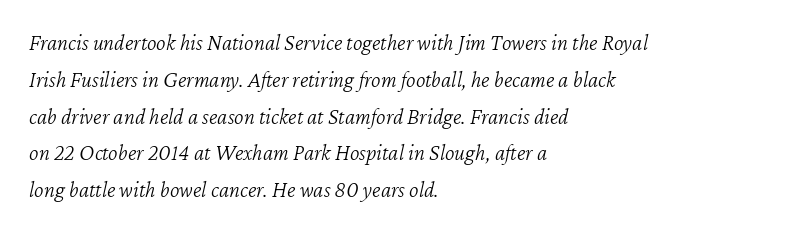
{"italic": "yes", "lean": "right", "slant_degrees": 12, "bold": "no", "underline": "no", "align": "left", "line_spacing": "normal", "line_spacing_ratio": 1.6, "letter_spacing": "normal", "letter_spacing_em": 0.0, "glyph_px": 23}
